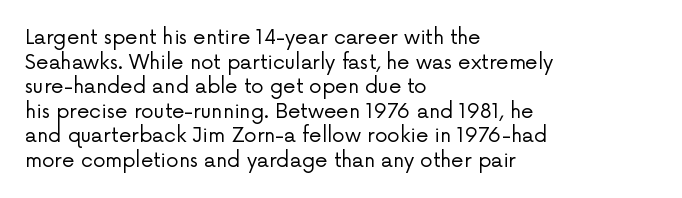
{"italic": "no", "bold": "no", "underline": "no", "align": "left", "line_spacing_ratio": 1.23, "letter_spacing": "normal", "letter_spacing_em": 0.0, "glyph_px": 20}
